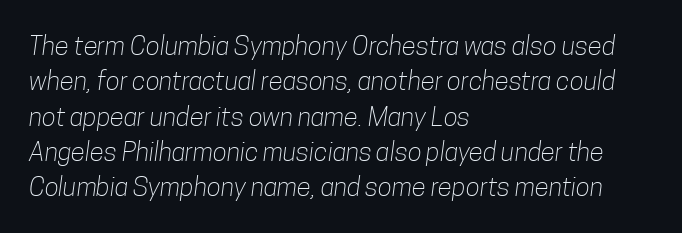
Honestly, there is no underline to notice here at all. Students, observe: this is what conventionally led text looks like. No extra tracking has been applied to these lines. Stems here are at most as thick as an everyday book face. One-word summary of the alignment: left.
